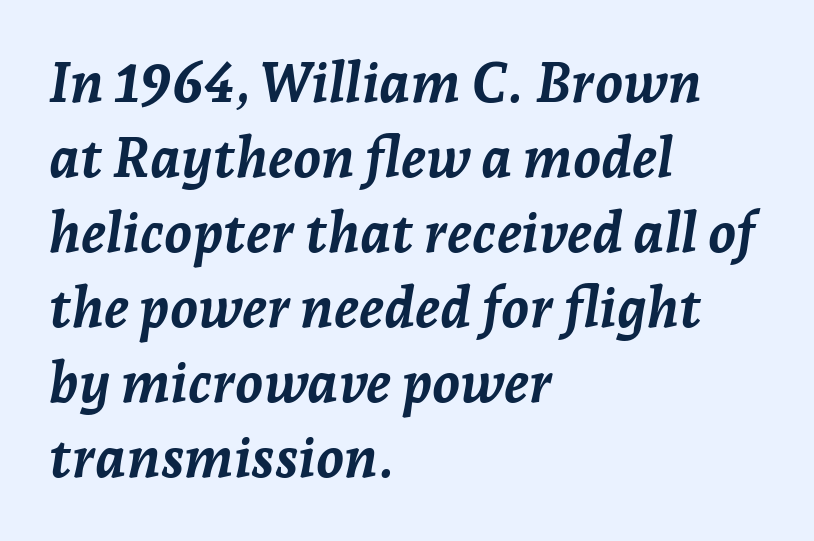
{"italic": "yes", "lean": "right", "slant_degrees": 7, "bold": "yes", "weight": "semibold", "width": "normal", "stroke_contrast": "low", "x_height": "medium", "monospaced": "no", "underline": "no", "align": "left", "line_spacing": "normal", "line_spacing_ratio": 1.34, "letter_spacing": "normal", "letter_spacing_em": 0.0, "glyph_px": 56}
